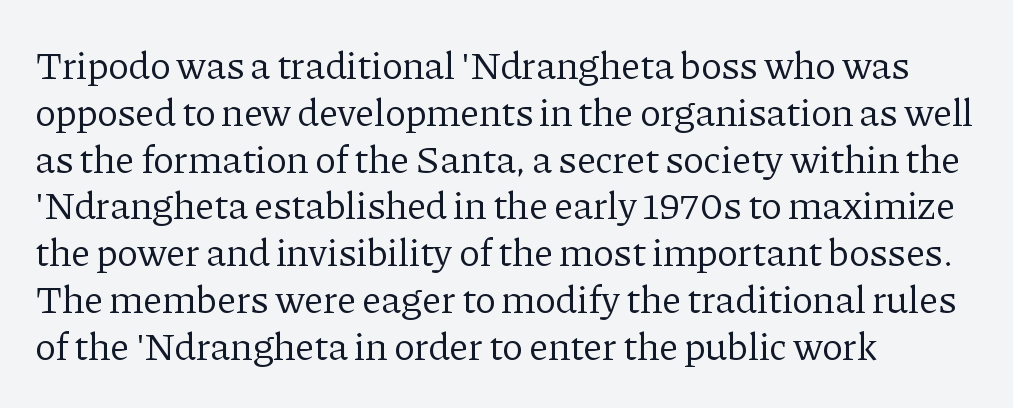
{"serif": "yes", "italic": "no", "bold": "no", "weight": "regular", "width": "normal", "stroke_contrast": "low", "x_height": "medium", "monospaced": "no", "underline": "no", "align": "left", "line_spacing_ratio": 1.2, "letter_spacing": "normal", "letter_spacing_em": 0.0, "glyph_px": 39}
